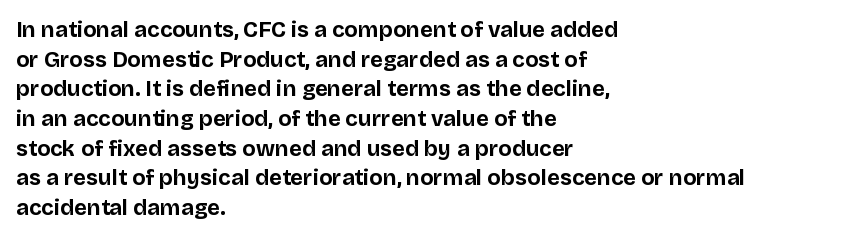
The image shows 22 px bold type, upright; set left-aligned, normal line spacing (1.35x), normal letter spacing, not underlined.
